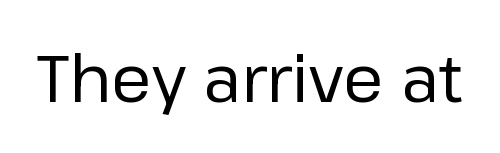
Q: Is the text bold? A: No.
Q: Is the text italic (slanted)? A: No, it is upright.
Q: Is the typeface a serif or a sans-serif typeface? A: Sans-serif.
Q: Is the text underlined? A: No.
Q: Is the spacing between letters normal or unusually wide? A: Normal.
Q: Width (condensed, normal, or wide)? A: Normal.
Q: Stroke contrast? A: Low.
Q: x-height? A: Medium.
Q: Monospaced? A: No.
